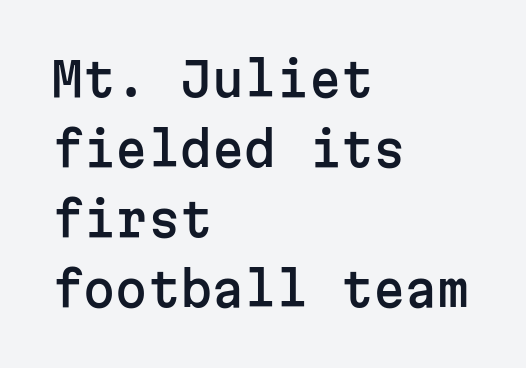
{"serif": "no", "italic": "no", "width": "normal", "stroke_contrast": "low", "x_height": "medium", "monospaced": "yes", "underline": "no", "align": "left", "line_spacing": "normal", "line_spacing_ratio": 1.52, "letter_spacing": "normal", "letter_spacing_em": 0.0, "glyph_px": 46}
